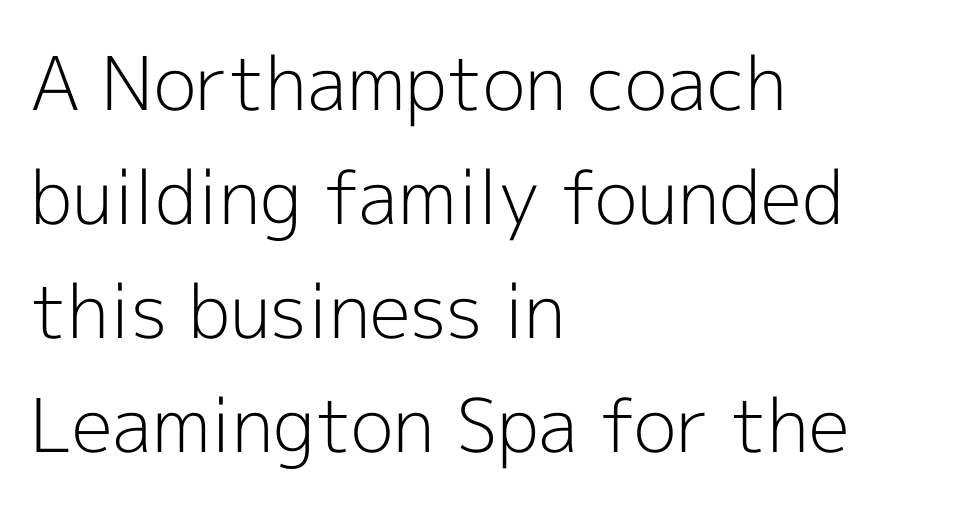
The image shows 74 px light sans-serif type, upright; set left-aligned, normal line spacing (1.54x), normal letter spacing, not underlined; a medium x-height.
